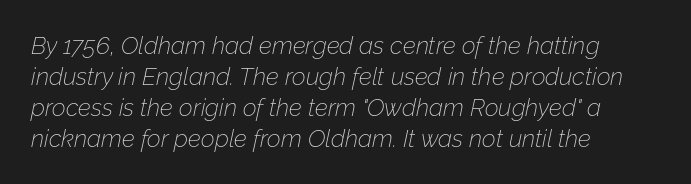
Q: Is the text bold? A: No.
Q: Is the text italic (slanted)? A: Yes, it leans right by about 12 degrees.
Q: Is the text underlined? A: No.
Q: How is the paragraph aligned? A: Left-aligned.
Q: Is the spacing between letters normal or unusually wide? A: Normal.
Q: Is the spacing between lines tight, normal or loose? A: Normal.
